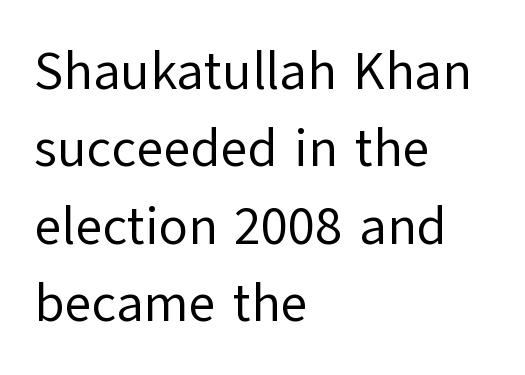
Q: Is the text bold? A: No.
Q: Is the text italic (slanted)? A: No, it is upright.
Q: Is the typeface a serif or a sans-serif typeface? A: Sans-serif.
Q: Is the text underlined? A: No.
Q: How is the paragraph aligned? A: Left-aligned.
Q: Is the spacing between letters normal or unusually wide? A: Normal.
Q: Is the spacing between lines tight, normal or loose? A: Normal.
Q: Width (condensed, normal, or wide)? A: Normal.
Q: Stroke contrast? A: Low.
Q: x-height? A: Medium.
Q: Monospaced? A: No.
